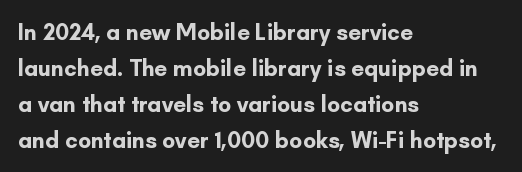
The image shows 23 px bold type, upright; set left-aligned, normal line spacing (1.56x), normal letter spacing, not underlined.
